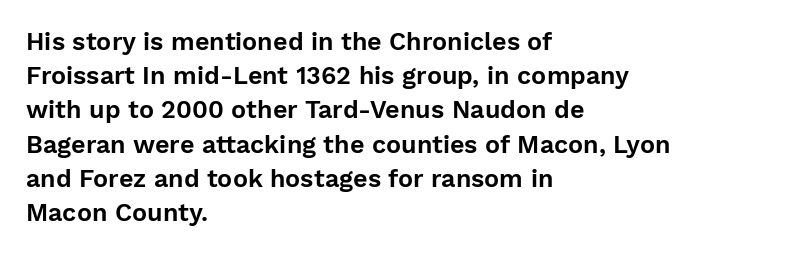
The lettering holds an erect, upright posture throughout. Nobody drew a line under any word here. This rendering uses left alignment, leaving the right contour irregular. Each new line begins a customary step beneath the previous one. Students, note that the glyphs here touch the page at normal intervals.
